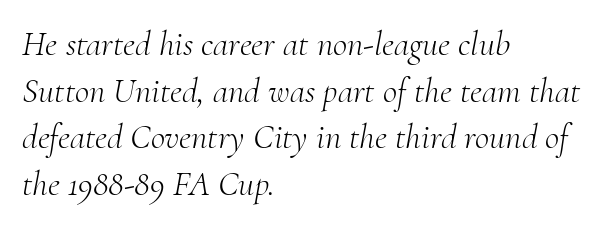
Compared with typical paragraphs, the rows here are spaced about the same. The typeface chosen for these lines features serifs. Visually the block forms a straight wall on the left and a jagged coastline on the right. The glyphs are unaccompanied by any horizontal stroke below them. The letters look calm and open, with moderate or lighter stems.
